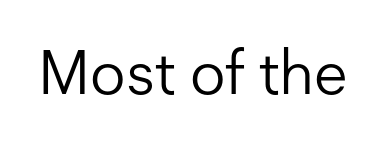
Q: Is the text bold? A: No.
Q: Is the text italic (slanted)? A: No, it is upright.
Q: Is the typeface a serif or a sans-serif typeface? A: Sans-serif.
Q: Is the text underlined? A: No.
Q: Is the spacing between letters normal or unusually wide? A: Normal.
Q: Width (condensed, normal, or wide)? A: Normal.
Q: Stroke contrast? A: Low.
Q: x-height? A: Medium.
Q: Monospaced? A: No.
